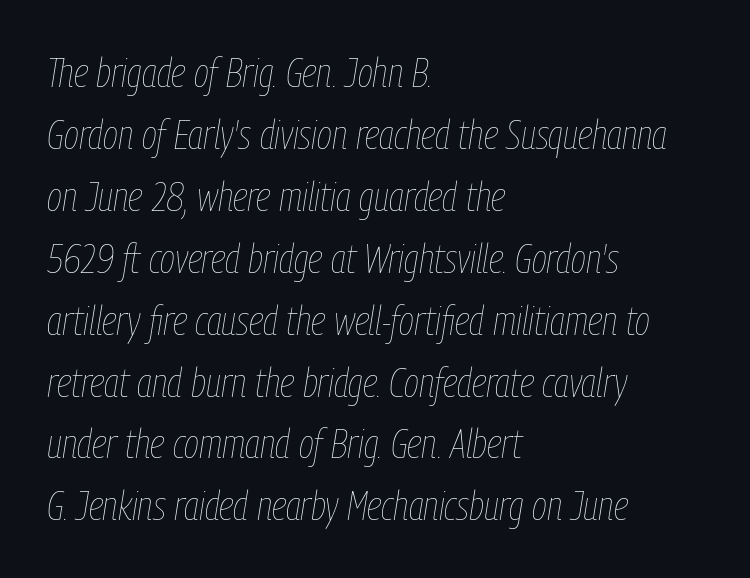
Q: Is the text bold? A: No.
Q: Is the text italic (slanted)? A: Yes, it leans right by about 9 degrees.
Q: Is the text underlined? A: No.
Q: How is the paragraph aligned? A: Left-aligned.
Q: Is the spacing between letters normal or unusually wide? A: Normal.
Q: Is the spacing between lines tight, normal or loose? A: Normal.
Q: Width (condensed, normal, or wide)? A: Condensed.
Q: Stroke contrast? A: Low.
Q: x-height? A: Medium.
Q: Monospaced? A: No.
